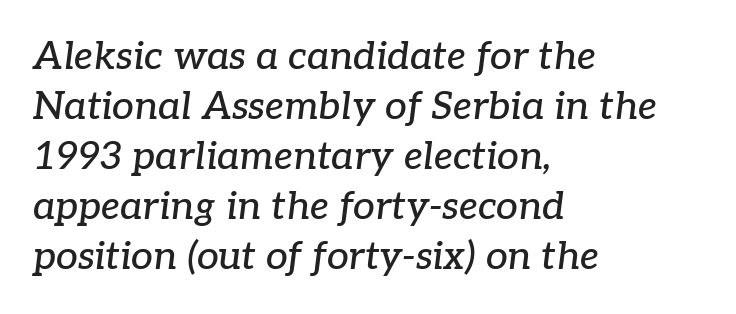
Proportional: the letters do not fall into vertical columns. The passage shown stacks its lines at a standard gap. A typesetter would call this zero additional tracking. Check where the strokes stop: tiny serifs finish them off. This rendering uses left alignment, leaving the right contour irregular. The string is rendered with underlining switched off.
